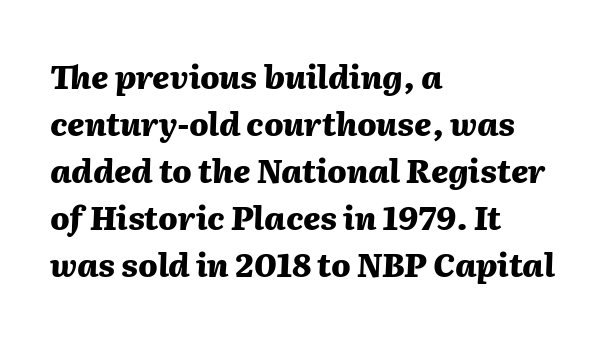
{"italic": "yes", "lean": "right", "slant_degrees": 2, "bold": "yes", "weight": "heavy", "width": "normal", "stroke_contrast": "medium", "x_height": "medium", "monospaced": "no", "underline": "no", "align": "left", "line_spacing": "normal", "line_spacing_ratio": 1.47, "letter_spacing": "normal", "letter_spacing_em": 0.0, "glyph_px": 32}
